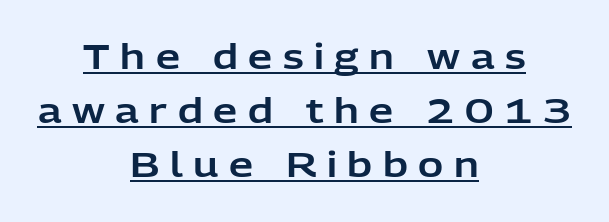
The image shows 34 px sans-serif type, upright; set centered, normal line spacing (1.59x), unusually wide letter spacing (+0.31 em), underlined; low stroke contrast and a medium x-height.
